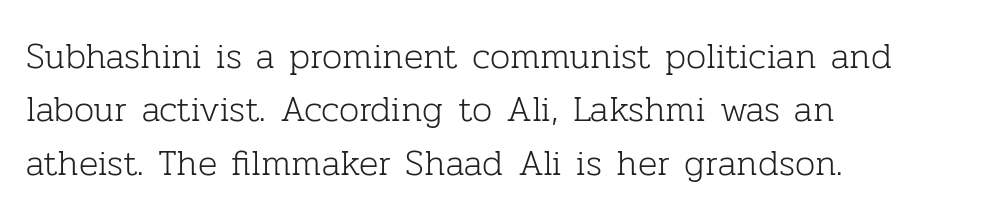
Note the varied advance widths — an 'i' is clearly narrower than an 'm'. Horizontal bands of white between lines are of average thickness. Each letter's strokes conclude with small projecting serifs. When letters stand straight like this, we call the style roman or upright. No chunkiness to these letters — they're not bold. Students, note that the glyphs here touch the page at normal intervals.
